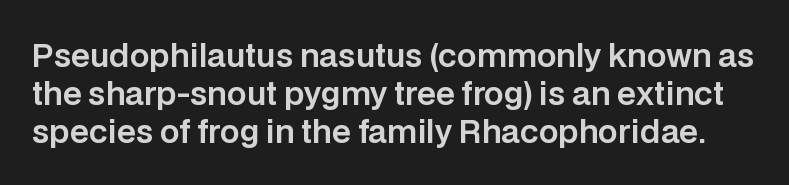
The image shows 31 px sans-serif type, upright; set line spacing 1.22x, normal letter spacing, not underlined; low stroke contrast and a large x-height.
